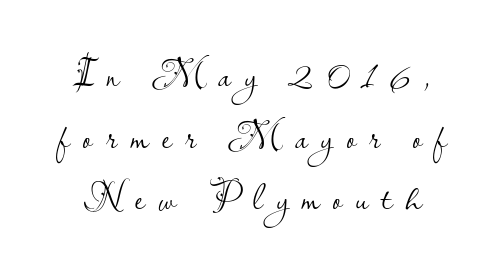
{"serif": "no", "bold": "no", "weight": "light", "width": "normal", "stroke_contrast": "low", "x_height": "small", "monospaced": "no", "underline": "no", "line_spacing": "normal", "line_spacing_ratio": 1.58, "letter_spacing": "wide", "letter_spacing_em": 0.34, "glyph_px": 39}
